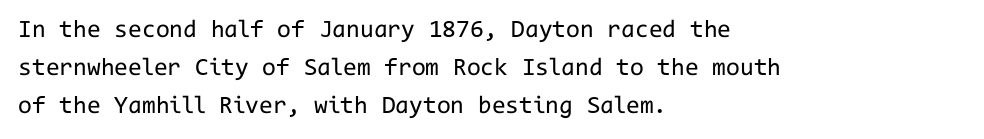
The glyphs are unaccompanied by any horizontal stroke below them. Posture: vertical. These lines keep a tight, regular rhythm from letter to letter. Interline gaps are of average width in this sample. The paragraph shown leans on its left margin.
